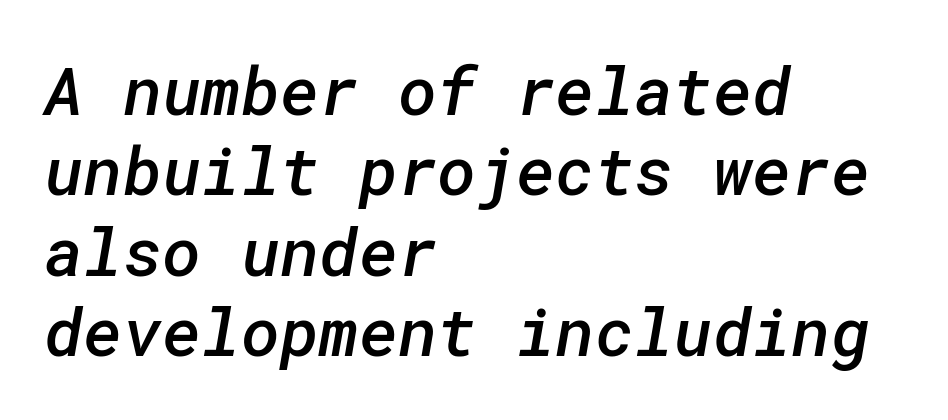
The image shows 67 px semibold sans-serif type; set left-aligned, line spacing 1.2x, normal letter spacing, not underlined; low stroke contrast and a medium x-height.
